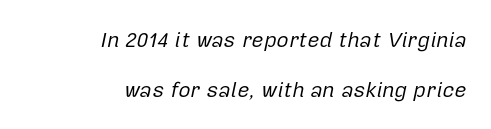
{"italic": "yes", "lean": "right", "slant_degrees": 12, "bold": "no", "underline": "no", "align": "right", "line_spacing": "loose", "line_spacing_ratio": 2.37, "letter_spacing": "normal", "letter_spacing_em": 0.0, "glyph_px": 21}
